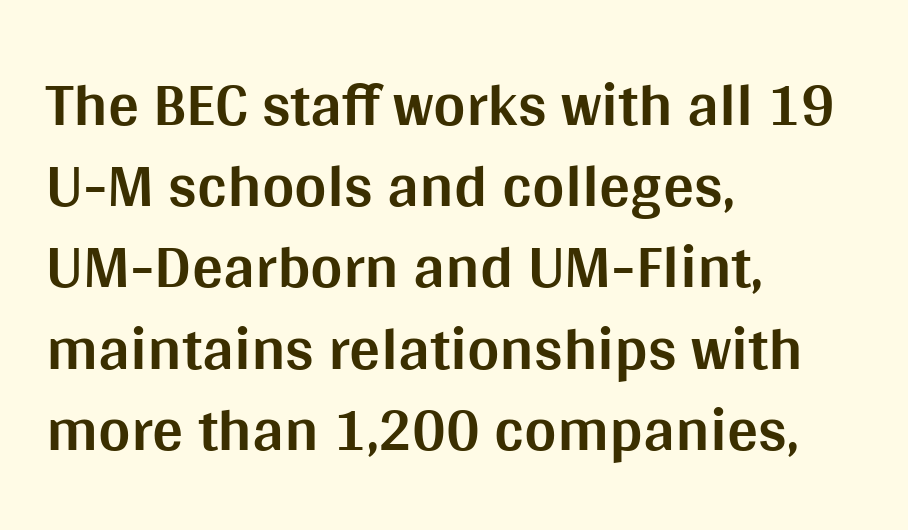
The image shows 62 px bold sans-serif type, upright; set left-aligned, normal line spacing (1.31x), normal letter spacing, not underlined; medium stroke contrast and a large x-height.
